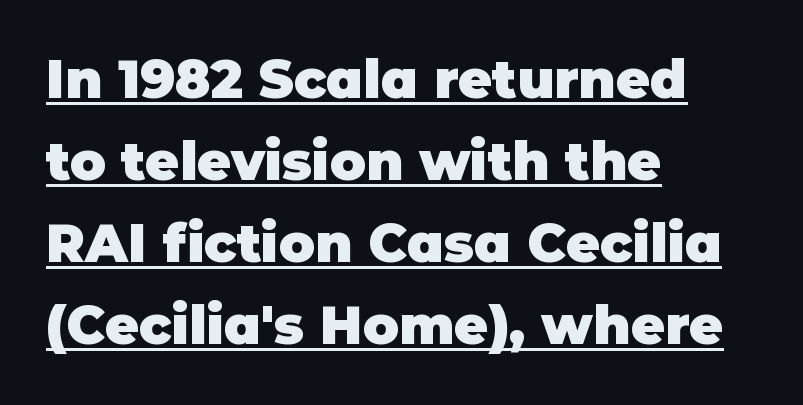
{"serif": "no", "italic": "no", "bold": "yes", "weight": "heavy", "width": "normal", "stroke_contrast": "low", "x_height": "large", "monospaced": "no", "underline": "yes", "align": "left", "line_spacing": "normal", "line_spacing_ratio": 1.55, "letter_spacing": "normal", "letter_spacing_em": 0.0, "glyph_px": 53}
